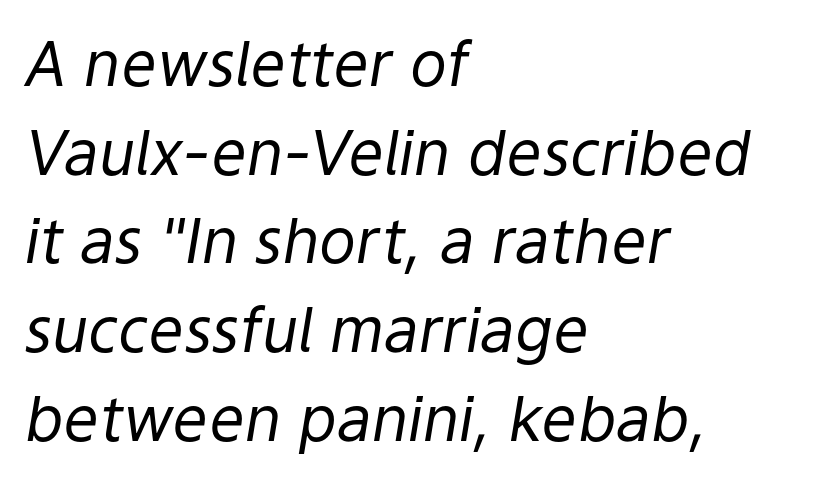
{"italic": "yes", "lean": "right", "slant_degrees": 9, "bold": "no", "weight": "regular", "width": "normal", "stroke_contrast": "low", "x_height": "medium", "monospaced": "no", "underline": "no", "align": "left", "line_spacing": "normal", "line_spacing_ratio": 1.43, "letter_spacing": "normal", "letter_spacing_em": 0.0, "glyph_px": 62}
